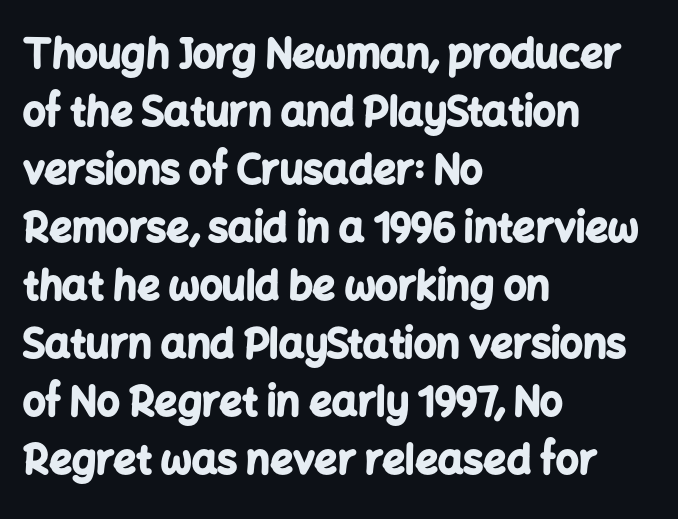
Strong, thick strokes mark this as bold type. A classic flush-left, rag-right setting is used for this passage. Anything drawn beneath the words? Only blank space. The rendering uses a moderate line-height, typical for paragraphs. Stroke terminals: plain, sans-serif.
